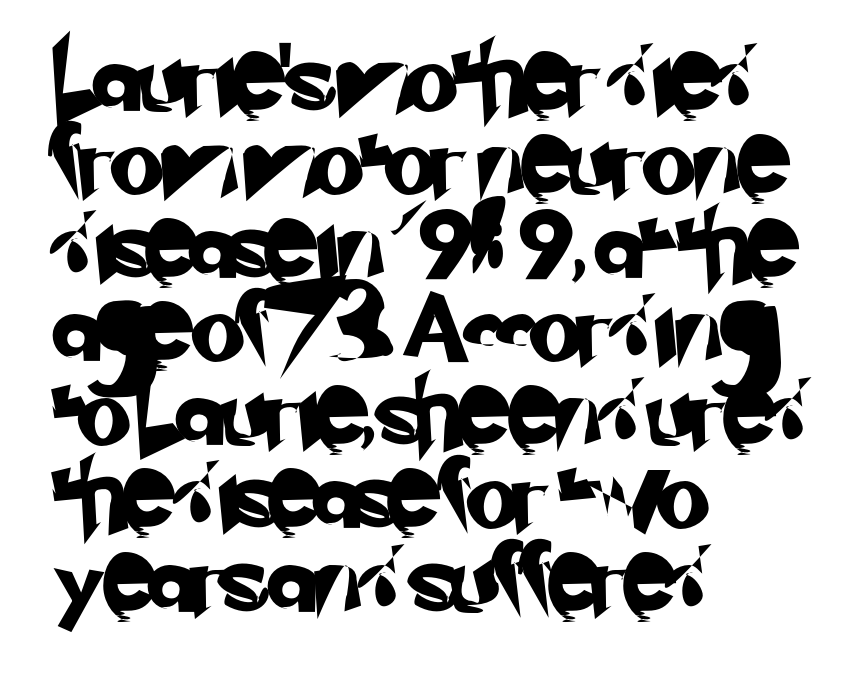
The image shows 69 px sans-serif type; set left-aligned, line spacing 1.21x, normal letter spacing, not underlined; low stroke contrast and a small x-height.
